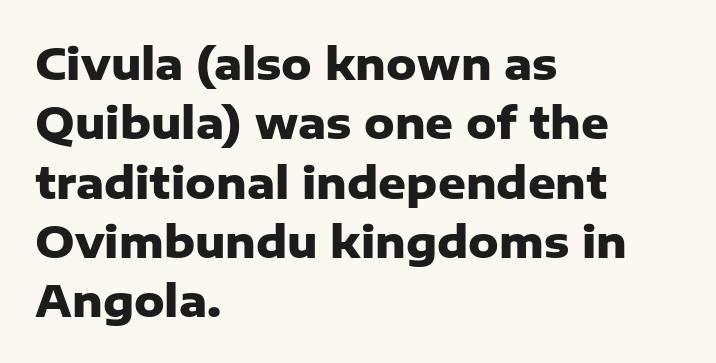
{"serif": "no", "italic": "no", "bold": "yes", "weight": "heavy", "width": "normal", "stroke_contrast": "low", "x_height": "medium", "monospaced": "no", "underline": "no", "align": "left", "line_spacing": "normal", "line_spacing_ratio": 1.38, "letter_spacing": "normal", "letter_spacing_em": 0.0, "glyph_px": 43}
